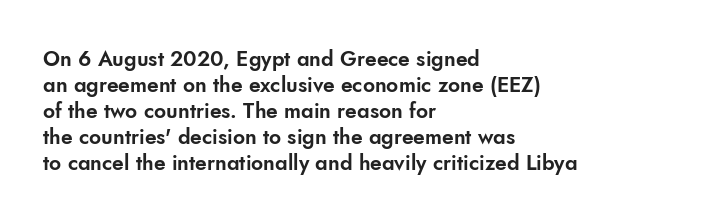
Q: Is the text italic (slanted)? A: No, it is upright.
Q: Is the text underlined? A: No.
Q: How is the paragraph aligned? A: Left-aligned.
Q: Is the spacing between letters normal or unusually wide? A: Normal.
